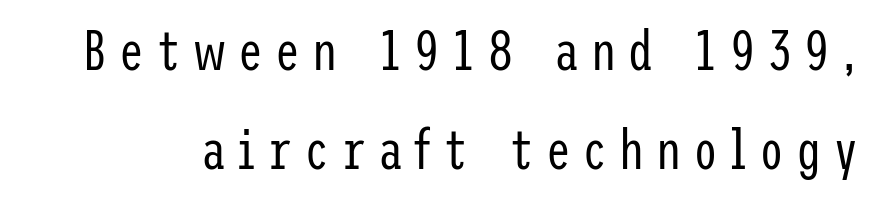
The image shows 56 px regular-weight, condensed sans-serif type, upright; set line spacing 1.76x, unusually wide letter spacing (+0.21 em), not underlined; low stroke contrast and a medium x-height.
